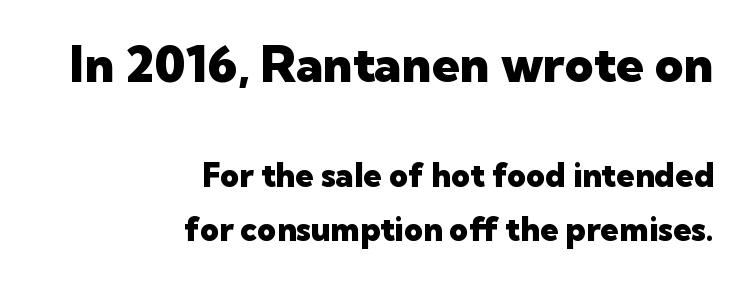
Every character sits straight up, as roman type does. Right-aligned paragraph, ragged on the left. No feet cap the strokes, marking this as sans-serif type. Looks like regular typesetting: each glyph gets only the width it needs.
